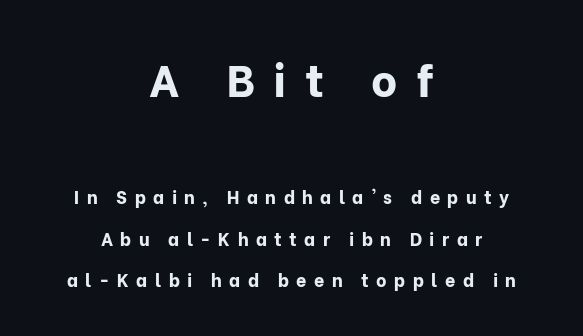
Q: Is the text bold? A: Yes.
Q: Is the text italic (slanted)? A: No, it is upright.
Q: Is the typeface a serif or a sans-serif typeface? A: Sans-serif.
Q: Is the text underlined? A: No.
Q: How is the paragraph aligned? A: Centered.
Q: Is the spacing between letters normal or unusually wide? A: Unusually wide.
Q: Is the spacing between lines tight, normal or loose? A: Loose.
Q: Which block of text is set in a larger size, the first (top) or the second (bottom)? A: The first (top) one.
Q: Width (condensed, normal, or wide)? A: Normal.
Q: Stroke contrast? A: Low.
Q: x-height? A: Medium.
Q: Monospaced? A: No.
